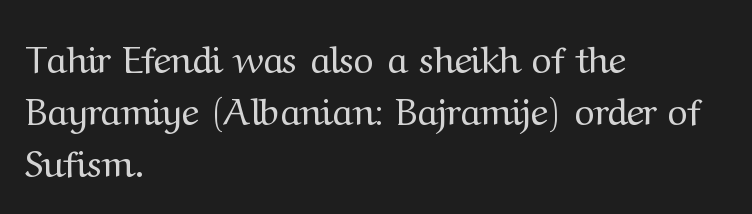
Glyph-to-glyph distance matches everyday printed text. Whoever set this chose a conventional vertical rhythm. Weight: not bold — regular or lighter. You could not count columns in this text — the font is proportionally spaced. Upright lettering throughout. The baseline area is clear.
